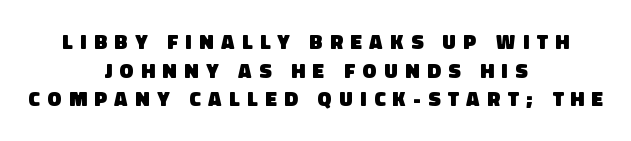
Weight: bold. Look at the tracking — it's clearly loosened, letters drifting apart. Which margin do the lines hug? Neither — every line sits in the middle. Quick note: underline off.
